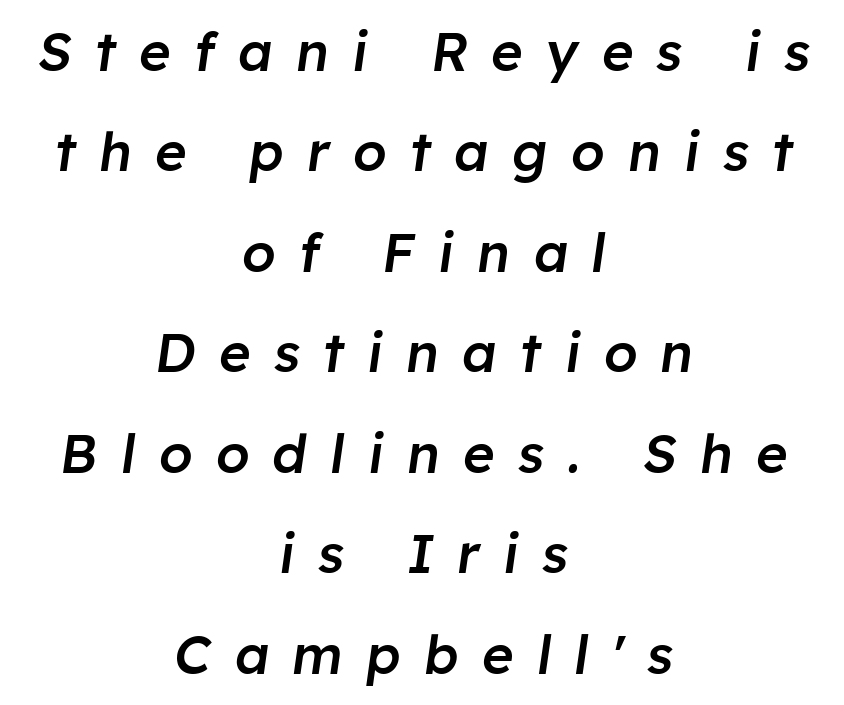
{"italic": "yes", "lean": "right", "slant_degrees": 8, "bold": "semi", "weight": "semibold", "width": "normal", "stroke_contrast": "low", "x_height": "medium", "monospaced": "no", "underline": "no", "align": "center", "line_spacing_ratio": 1.86, "letter_spacing": "wide", "letter_spacing_em": 0.43, "glyph_px": 54}
